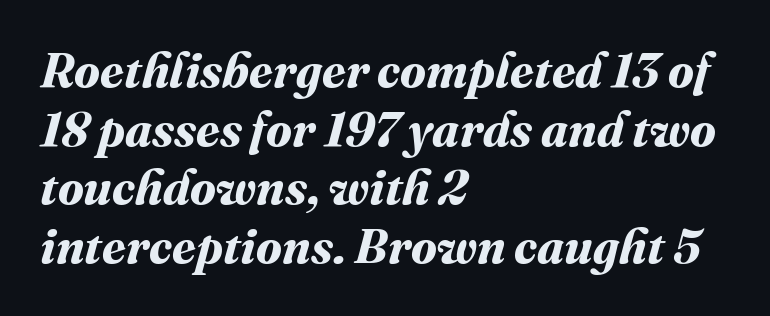
The image shows 48 px bold type; set left-aligned, line spacing 1.22x, normal letter spacing, not underlined; medium stroke contrast and a medium x-height.
